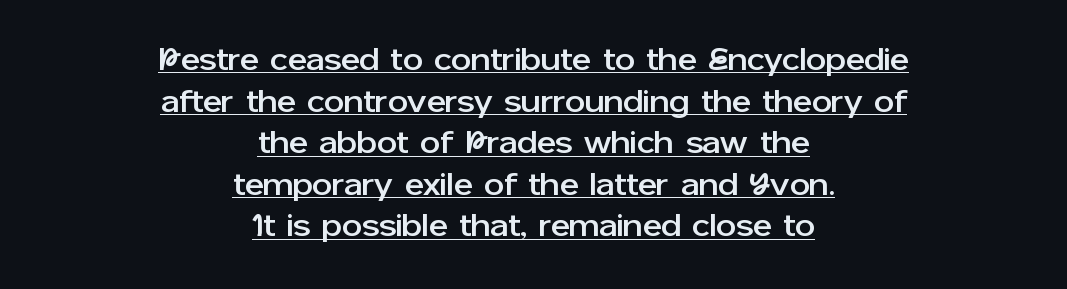
Q: Is the text italic (slanted)? A: No, it is upright.
Q: Is the typeface a serif or a sans-serif typeface? A: Sans-serif.
Q: Is the text underlined? A: Yes.
Q: How is the paragraph aligned? A: Centered.
Q: Is the spacing between letters normal or unusually wide? A: Normal.
Q: Is the spacing between lines tight, normal or loose? A: Normal.
Q: Width (condensed, normal, or wide)? A: Normal.
Q: Stroke contrast? A: Low.
Q: x-height? A: Medium.
Q: Monospaced? A: No.
